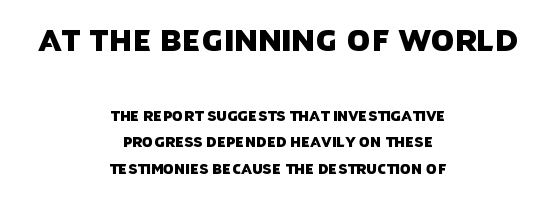
Vertical spacing — loose. Is this a fixed-width face? No — the glyphs have proportional, varying widths. The setting favours the middle, as headings and verse often do. The glyphs are unaccompanied by any horizontal stroke below them. The letters sit at their default tracking, neither squeezed nor spread. Compare the two chunks: the upper has the greater cap height.
